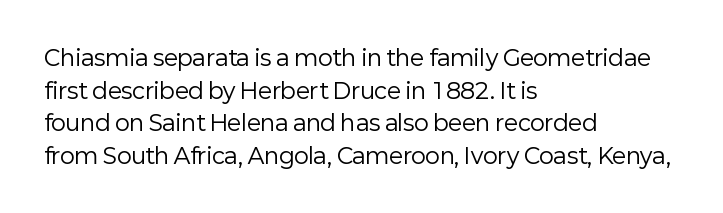
Rows of type keep a routine distance in the vertical direction. The space beneath each line is pristine and unruled. Which margin do the lines hug? The left one — the right edge is uneven. The letterforms sit shoulder to shoulder at normal distance.
